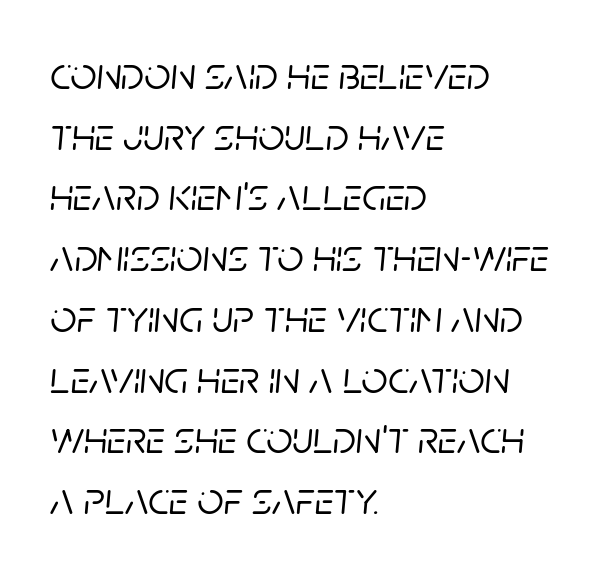
{"italic": "yes", "lean": "right", "slant_degrees": 5, "width": "normal", "stroke_contrast": "low", "x_height": "large", "monospaced": "no", "underline": "no", "align": "left", "line_spacing": "normal", "line_spacing_ratio": 1.32, "letter_spacing": "normal", "letter_spacing_em": 0.0, "glyph_px": 46}
